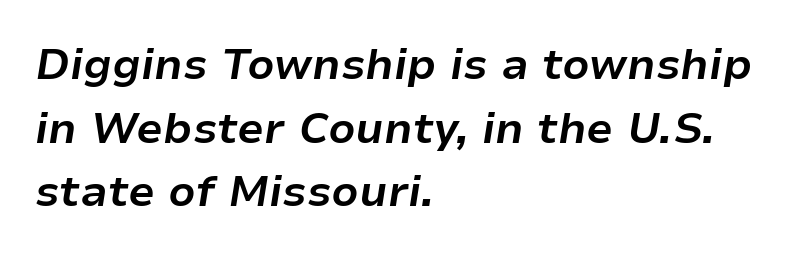
{"italic": "yes", "lean": "right", "slant_degrees": 9, "bold": "yes", "weight": "bold", "width": "normal", "stroke_contrast": "low", "x_height": "medium", "monospaced": "no", "underline": "no", "align": "left", "line_spacing": "normal", "line_spacing_ratio": 1.48, "letter_spacing": "normal", "letter_spacing_em": 0.0, "glyph_px": 43}
